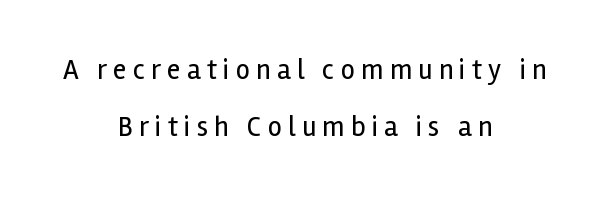
The image shows 28 px regular-weight sans-serif type, upright; set centered, loose line spacing (2.05x), unusually wide letter spacing (+0.22 em), not underlined; a medium x-height.
